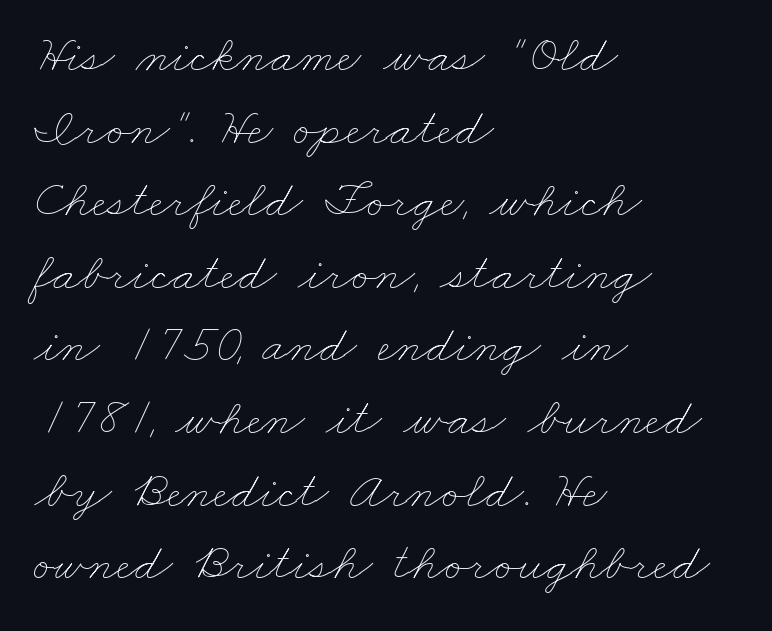
Q: Is the text bold? A: No.
Q: Is the text underlined? A: No.
Q: How is the paragraph aligned? A: Left-aligned.
Q: Is the spacing between letters normal or unusually wide? A: Normal.
Q: Is the spacing between lines tight, normal or loose? A: Normal.
Q: Width (condensed, normal, or wide)? A: Wide.
Q: Stroke contrast? A: Low.
Q: x-height? A: Small.
Q: Monospaced? A: No.
